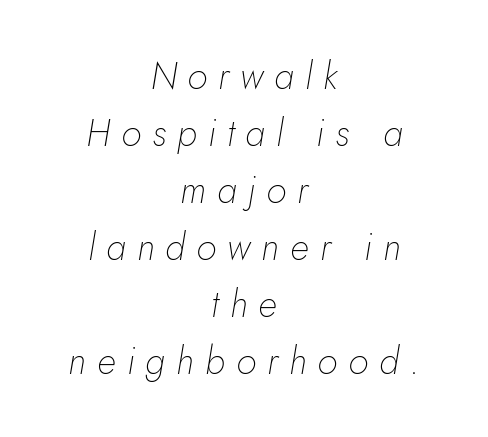
Compared with typical paragraphs, the rows here are spaced about the same. Observe the lean: these are italic letterforms. The compositor balanced each line on the midline. The font sits on the lighter half of the weight spectrum, regular included.
